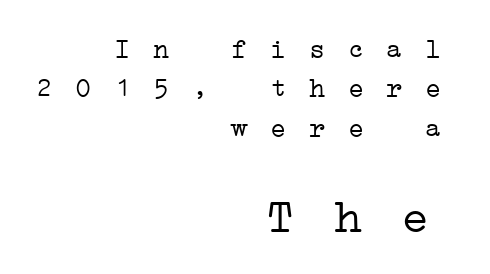
Q: Is the text bold? A: No.
Q: Is the typeface a serif or a sans-serif typeface? A: Serif.
Q: Is the text underlined? A: No.
Q: How is the paragraph aligned? A: Right-aligned.
Q: Is the spacing between letters normal or unusually wide? A: Unusually wide.
Q: Is the spacing between lines tight, normal or loose? A: Normal.
Q: Which block of text is set in a larger size, the first (top) or the second (bottom)? A: The second (bottom) one.
Q: Width (condensed, normal, or wide)? A: Wide.
Q: Stroke contrast? A: Low.
Q: x-height? A: Medium.
Q: Monospaced? A: Yes.
